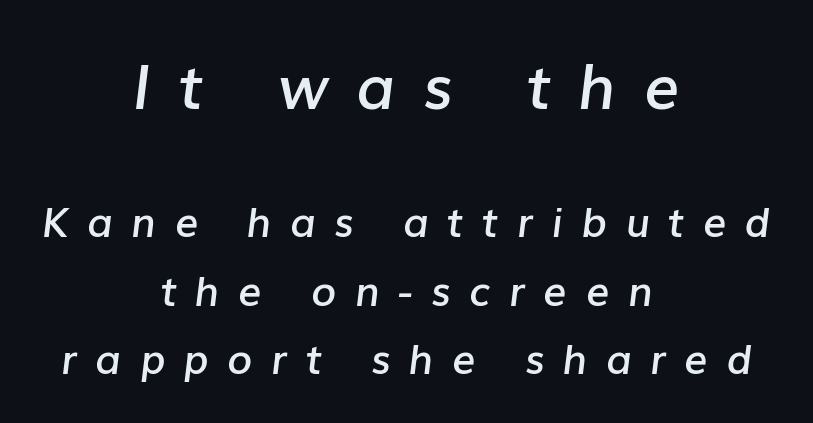
Q: Is the text bold? A: Semi-bold.
Q: Is the text italic (slanted)? A: Yes, it leans right by about 7 degrees.
Q: Is the text underlined? A: No.
Q: How is the paragraph aligned? A: Centered.
Q: Is the spacing between letters normal or unusually wide? A: Unusually wide.
Q: Is the spacing between lines tight, normal or loose? A: Normal.
Q: Which block of text is set in a larger size, the first (top) or the second (bottom)? A: The first (top) one.
Q: Width (condensed, normal, or wide)? A: Normal.
Q: Stroke contrast? A: Low.
Q: x-height? A: Medium.
Q: Monospaced? A: No.
